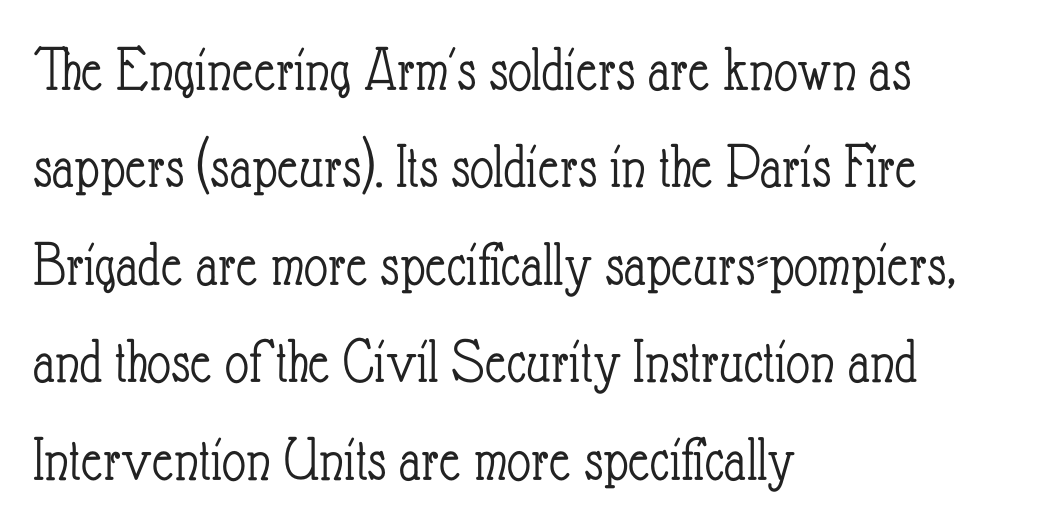
The image shows 65 px light, condensed type, upright; set left-aligned, normal line spacing (1.5x), normal letter spacing, not underlined; low stroke contrast and a small x-height.
